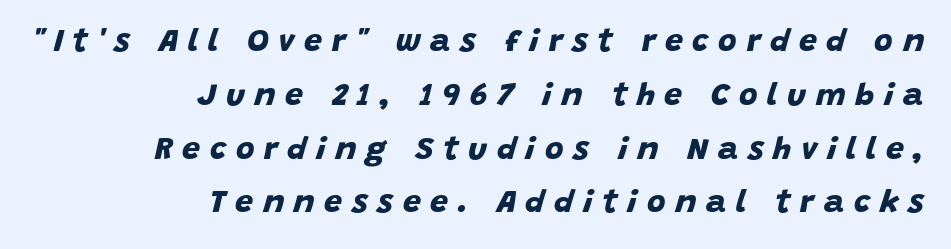
{"serif": "no", "bold": "yes", "weight": "bold", "width": "normal", "stroke_contrast": "low", "x_height": "large", "monospaced": "no", "underline": "no", "align": "right", "line_spacing": "normal", "line_spacing_ratio": 1.68, "letter_spacing": "wide", "letter_spacing_em": 0.3, "glyph_px": 32}
